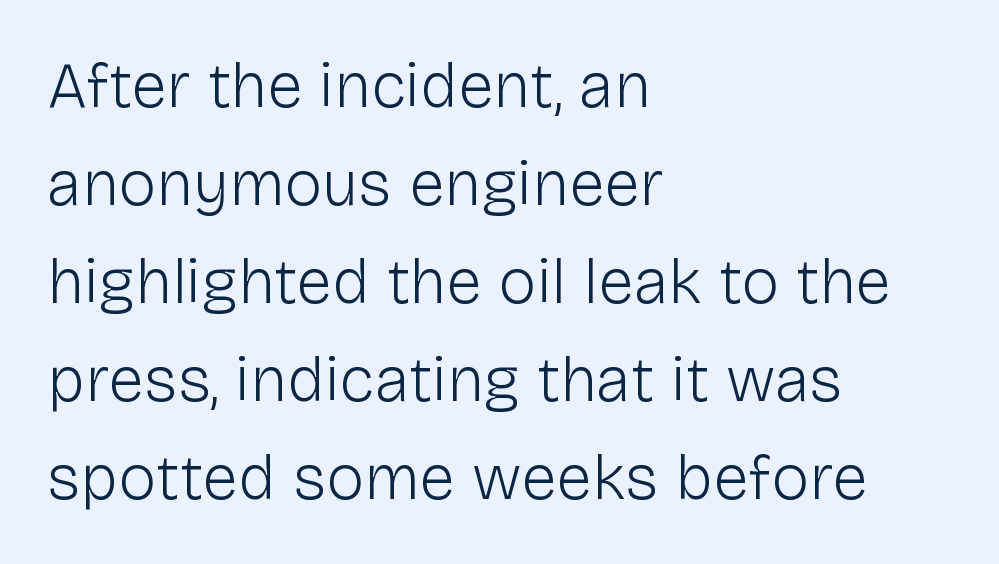
The image shows 64 px light sans-serif type, upright; set left-aligned, normal line spacing (1.53x), normal letter spacing, not underlined; low stroke contrast and a medium x-height.
